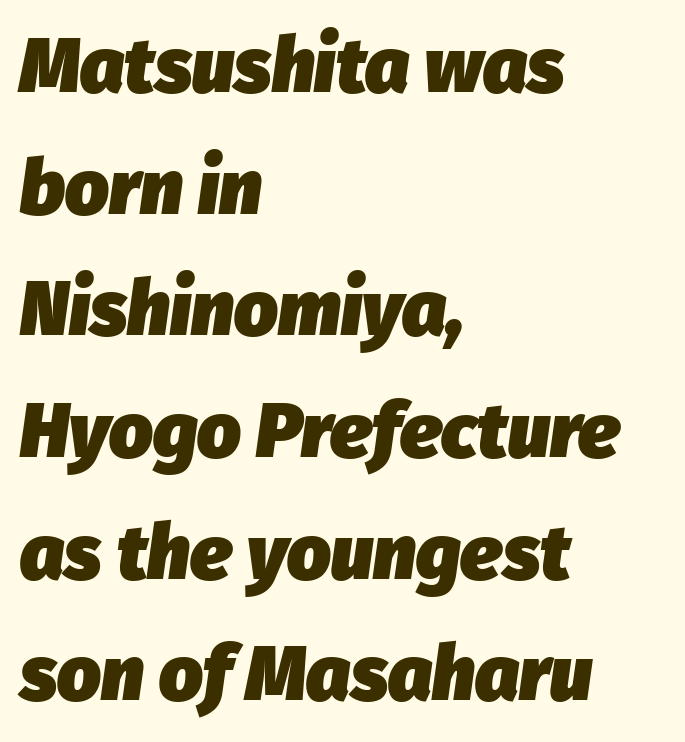
The image shows 77 px heavy type, italic (leaning right); set left-aligned, normal line spacing (1.58x), normal letter spacing, not underlined; low stroke contrast and a medium x-height.
